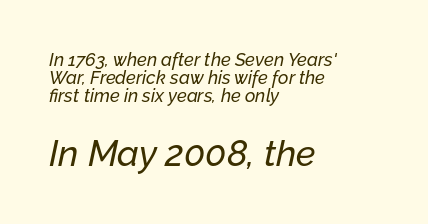
Q: Is the text italic (slanted)? A: Yes, it leans right by about 12 degrees.
Q: Is the text underlined? A: No.
Q: How is the paragraph aligned? A: Left-aligned.
Q: Is the spacing between letters normal or unusually wide? A: Normal.
Q: Is the spacing between lines tight, normal or loose? A: Tight.
Q: Which block of text is set in a larger size, the first (top) or the second (bottom)? A: The second (bottom) one.
Q: Width (condensed, normal, or wide)? A: Normal.
Q: Stroke contrast? A: Low.
Q: x-height? A: Medium.
Q: Monospaced? A: No.
